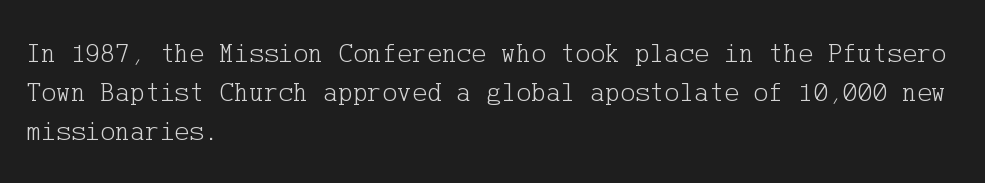
{"serif": "yes", "italic": "no", "bold": "no", "weight": "light", "width": "normal", "stroke_contrast": "low", "x_height": "medium", "underline": "no", "align": "left", "line_spacing": "normal", "line_spacing_ratio": 1.39, "letter_spacing": "normal", "letter_spacing_em": 0.0, "glyph_px": 28}
